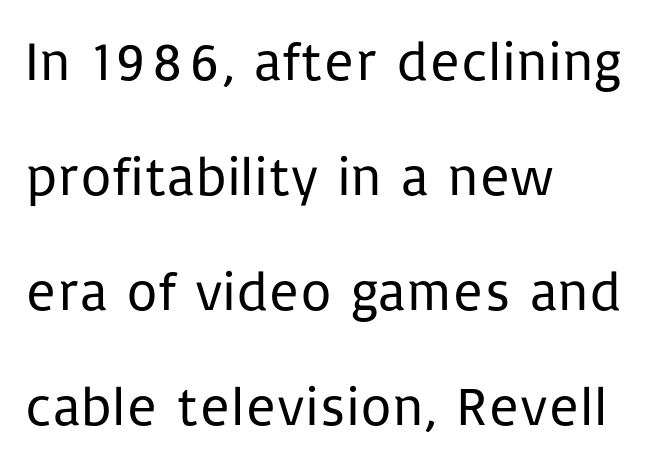
Q: Is the text bold? A: No.
Q: Is the text italic (slanted)? A: No, it is upright.
Q: Is the typeface a serif or a sans-serif typeface? A: Sans-serif.
Q: Is the text underlined? A: No.
Q: How is the paragraph aligned? A: Left-aligned.
Q: Is the spacing between letters normal or unusually wide? A: Normal.
Q: Is the spacing between lines tight, normal or loose? A: Loose.
Q: Width (condensed, normal, or wide)? A: Normal.
Q: Stroke contrast? A: Low.
Q: x-height? A: Medium.
Q: Monospaced? A: No.
